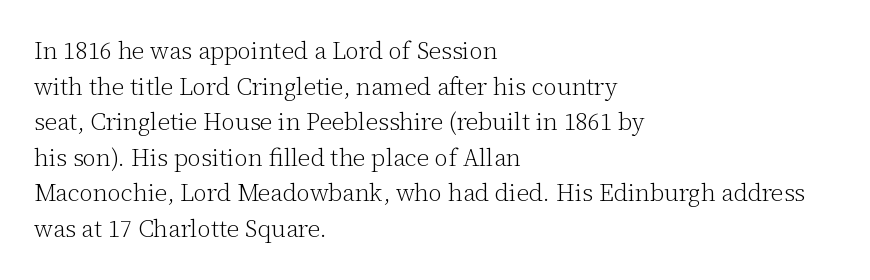
No italicization has been applied; the sample stays upright. Each line starts at the same left margin while the right side varies. Weight: regular or lighter. Compared with typical paragraphs, the rows here are spaced about the same. No extra tracking has been applied to these lines. Any mark beneath the type? The region is blank.
